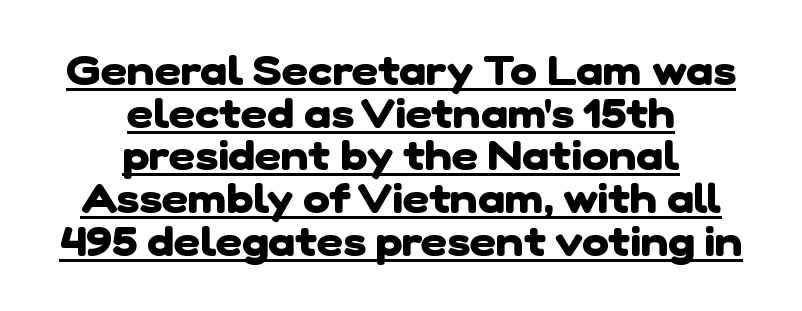
The image shows 41 px heavy sans-serif type; set centered, tight line spacing (1.04x), normal letter spacing, underlined; low stroke contrast and a medium x-height.
